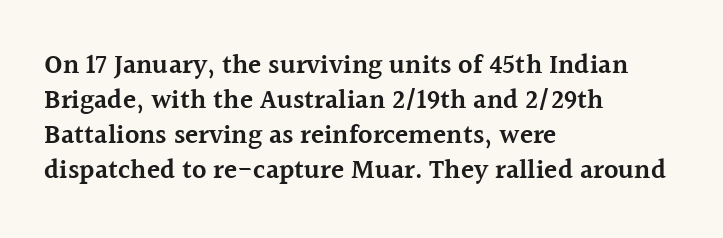
Heft: intermediate — a semibold. How are the letters spaced? Ordinarily, with no added tracking. A typesetter would call this leading conventional body-copy spacing. These lines are set flush left with a ragged right edge. No word sits above an underline. Posture: vertical.
